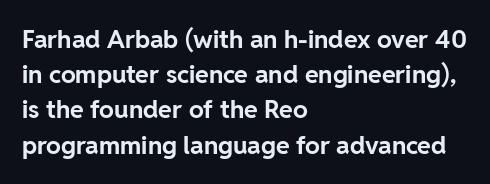
Q: Is the text bold? A: Yes.
Q: Is the text italic (slanted)? A: No, it is upright.
Q: Is the text underlined? A: No.
Q: How is the paragraph aligned? A: Left-aligned.
Q: Is the spacing between letters normal or unusually wide? A: Normal.
Q: Is the spacing between lines tight, normal or loose? A: Normal.
